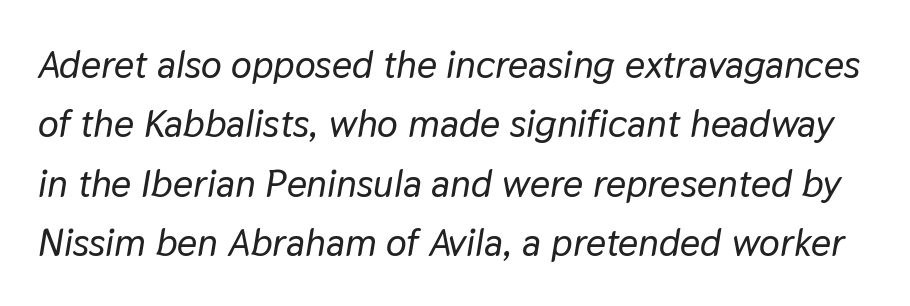
Q: Is the text italic (slanted)? A: Yes, it leans right by about 9 degrees.
Q: Is the text underlined? A: No.
Q: Is the spacing between letters normal or unusually wide? A: Normal.
Q: Is the spacing between lines tight, normal or loose? A: Normal.
Q: Width (condensed, normal, or wide)? A: Normal.
Q: Stroke contrast? A: Low.
Q: x-height? A: Medium.
Q: Monospaced? A: No.
